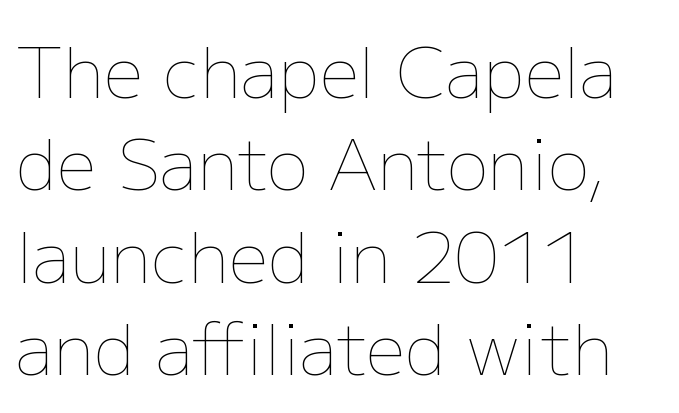
The image shows 70 px thin type, upright; set left-aligned, normal line spacing (1.32x), normal letter spacing, not underlined; low stroke contrast and a medium x-height.
